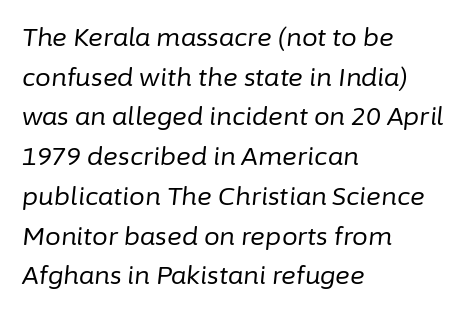
Each new line begins a customary step beneath the previous one. The weight tops out at a normal text grade. The string is rendered with underlining switched off. In terms of posture, this sample is oblique. Left-aligned paragraph, ragged on the right. The letters sit at their default tracking, neither squeezed nor spread.
